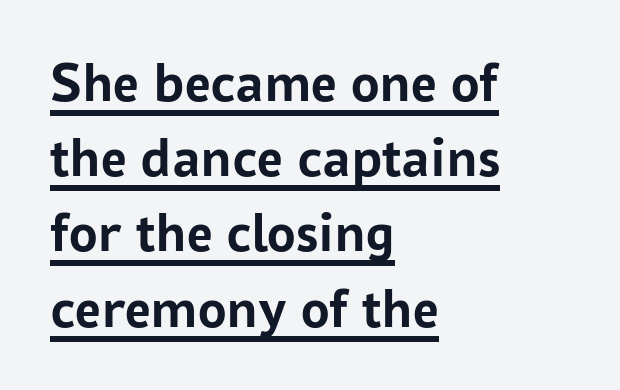
Each line of the rendering has a horizontal stroke beneath the glyphs. The face used here has the dense, thick strokes of a bold. The passage shown is typed in a proportional face where columns would drift. These lines keep a tight, regular rhythm from letter to letter. Does the type have serifs? No, each stem ends abruptly. When letters stand straight like this, we call the style roman or upright.
